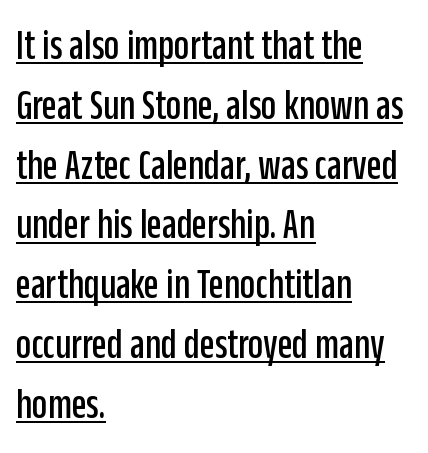
Q: Is the text italic (slanted)? A: No, it is upright.
Q: Is the typeface a serif or a sans-serif typeface? A: Sans-serif.
Q: Is the text underlined? A: Yes.
Q: How is the paragraph aligned? A: Left-aligned.
Q: Is the spacing between letters normal or unusually wide? A: Normal.
Q: Is the spacing between lines tight, normal or loose? A: Normal.
Q: Width (condensed, normal, or wide)? A: Condensed.
Q: Stroke contrast? A: Low.
Q: x-height? A: Large.
Q: Monospaced? A: No.
